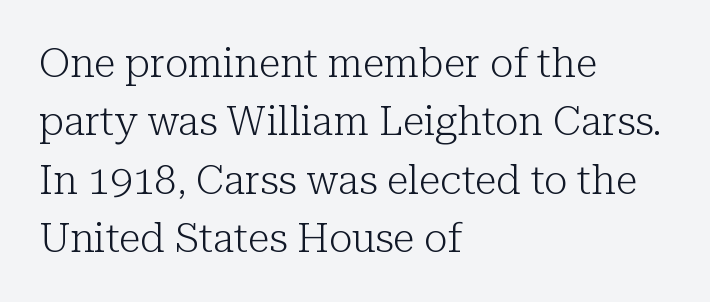
Is this a fixed-width face? No — the glyphs have proportional, varying widths. Weight: not bold — regular or lighter. A bare baseline throughout the passage. Font category for this specimen: serif. Normally led — the rows are evenly, conventionally spaced.
